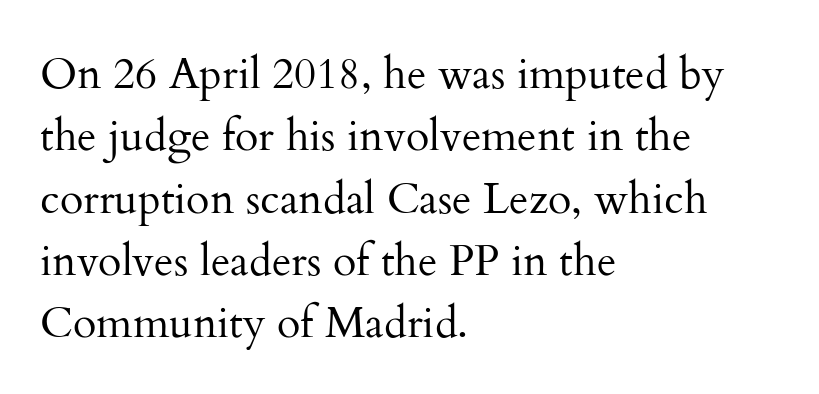
{"serif": "yes", "italic": "no", "bold": "no", "weight": "regular", "width": "normal", "stroke_contrast": "medium", "x_height": "small", "monospaced": "no", "underline": "no", "align": "left", "line_spacing": "normal", "line_spacing_ratio": 1.45, "letter_spacing": "normal", "letter_spacing_em": 0.0, "glyph_px": 43}
